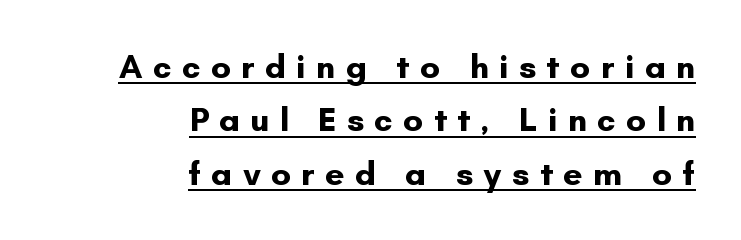
Q: Is the text bold? A: Yes.
Q: Is the text italic (slanted)? A: No, it is upright.
Q: Is the typeface a serif or a sans-serif typeface? A: Sans-serif.
Q: Is the text underlined? A: Yes.
Q: How is the paragraph aligned? A: Right-aligned.
Q: Is the spacing between letters normal or unusually wide? A: Unusually wide.
Q: Is the spacing between lines tight, normal or loose? A: Normal.
Q: Width (condensed, normal, or wide)? A: Normal.
Q: Stroke contrast? A: Low.
Q: x-height? A: Small.
Q: Monospaced? A: No.
